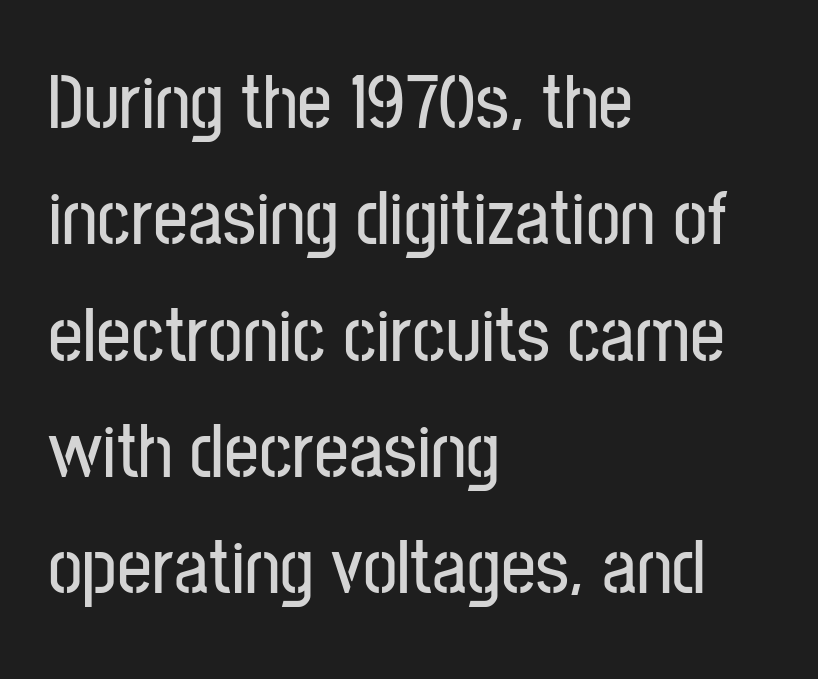
These lines keep a tight, regular rhythm from letter to letter. The block of text has a typical density, with ordinary space between rows. The font's upright variant was chosen for this text. These lines are set flush left with a ragged right edge. You can tell from the bare stems that sans-serif type was used.
